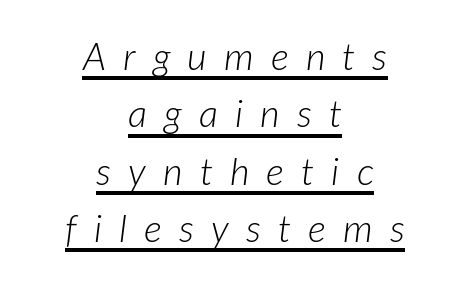
{"italic": "yes", "lean": "right", "slant_degrees": 7, "bold": "no", "weight": "light", "width": "normal", "stroke_contrast": "low", "x_height": "medium", "monospaced": "no", "underline": "yes", "align": "center", "line_spacing": "normal", "line_spacing_ratio": 1.51, "letter_spacing": "wide", "letter_spacing_em": 0.45, "glyph_px": 38}
